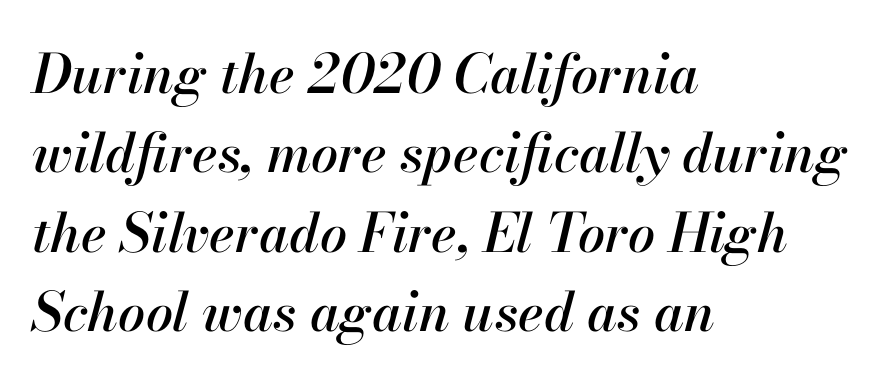
{"italic": "yes", "lean": "right", "slant_degrees": 13, "width": "normal", "stroke_contrast": "high", "x_height": "small", "monospaced": "no", "underline": "no", "align": "left", "line_spacing": "normal", "line_spacing_ratio": 1.47, "letter_spacing": "normal", "letter_spacing_em": 0.0, "glyph_px": 54}
